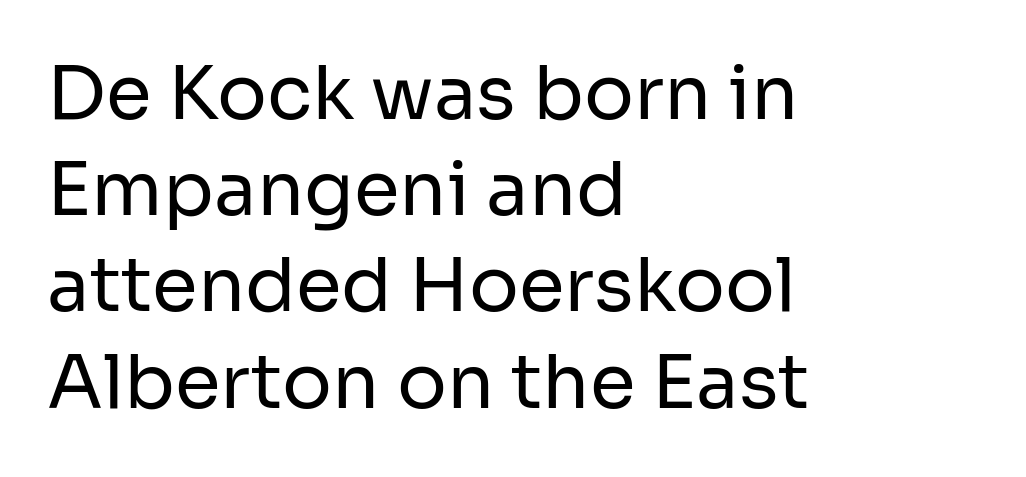
The image shows 74 px regular-weight sans-serif type, upright; set left-aligned, normal line spacing (1.3x), normal letter spacing, not underlined; low stroke contrast and a medium x-height.
